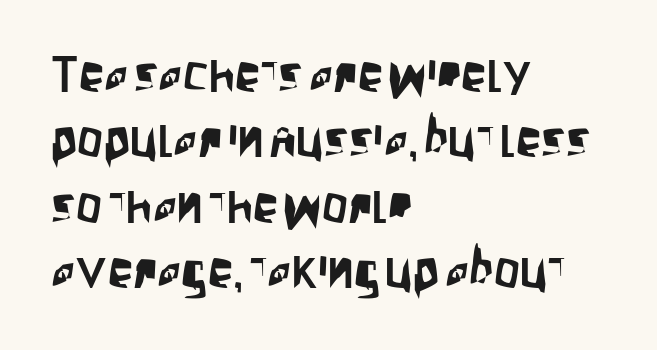
{"serif": "no", "italic": "no", "width": "condensed", "stroke_contrast": "low", "x_height": "large", "monospaced": "no", "underline": "no", "align": "left", "line_spacing": "normal", "line_spacing_ratio": 1.28, "letter_spacing": "normal", "letter_spacing_em": 0.0, "glyph_px": 51}
